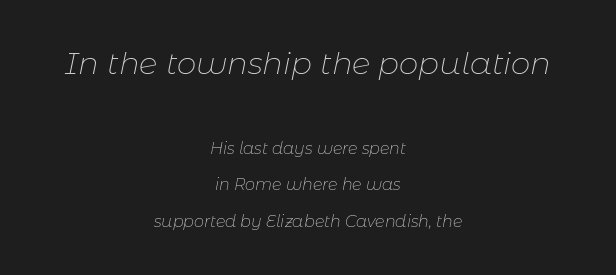
{"italic": "yes", "lean": "right", "slant_degrees": 11, "bold": "no", "weight": "thin", "width": "normal", "stroke_contrast": "low", "x_height": "medium", "monospaced": "no", "underline": "no", "align": "center", "line_spacing": "loose", "line_spacing_ratio": 2.27, "letter_spacing": "normal", "letter_spacing_em": 0.0, "larger_block": "first", "size_ratio": 1.94, "glyph_px": 31}
